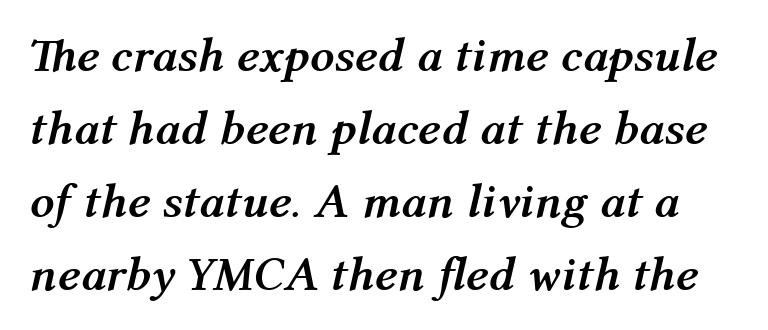
Spacing verdict: proportional, widths tailored to each character. A clean baseline with only descenders dipping below it. Leading: standard. Words appear dense and cohesive because spacing is normal.
